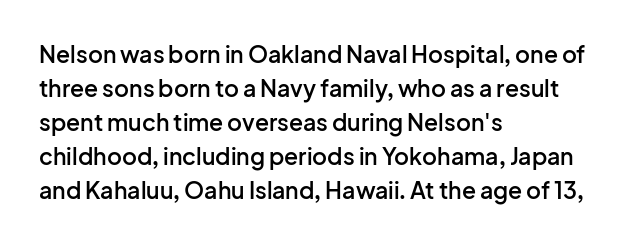
The image shows 23 px text type, upright; set left-aligned, normal line spacing (1.48x), normal letter spacing, not underlined.
